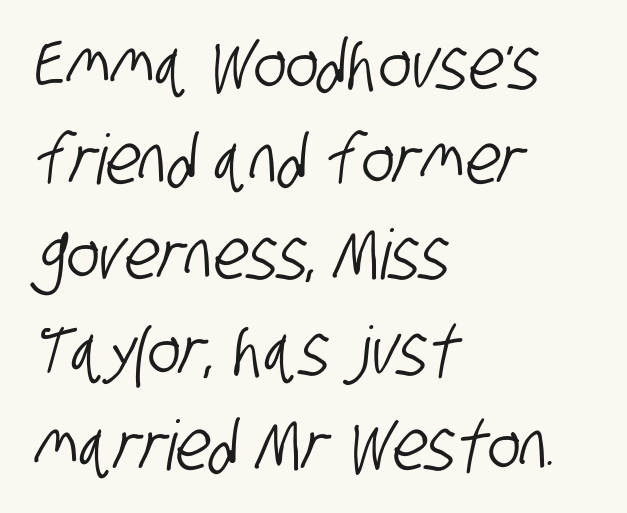
Q: Is the typeface a serif or a sans-serif typeface? A: Sans-serif.
Q: Is the text underlined? A: No.
Q: How is the paragraph aligned? A: Left-aligned.
Q: Is the spacing between letters normal or unusually wide? A: Normal.
Q: Is the spacing between lines tight, normal or loose? A: Normal.
Q: Width (condensed, normal, or wide)? A: Condensed.
Q: Stroke contrast? A: Low.
Q: x-height? A: Large.
Q: Monospaced? A: No.
